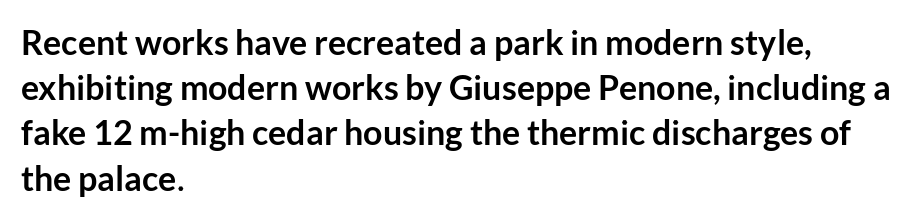
Q: Is the text bold? A: Yes.
Q: Is the text italic (slanted)? A: No, it is upright.
Q: Is the typeface a serif or a sans-serif typeface? A: Sans-serif.
Q: Is the text underlined? A: No.
Q: How is the paragraph aligned? A: Left-aligned.
Q: Is the spacing between letters normal or unusually wide? A: Normal.
Q: Is the spacing between lines tight, normal or loose? A: Normal.
Q: Width (condensed, normal, or wide)? A: Normal.
Q: Stroke contrast? A: Low.
Q: x-height? A: Medium.
Q: Monospaced? A: No.
